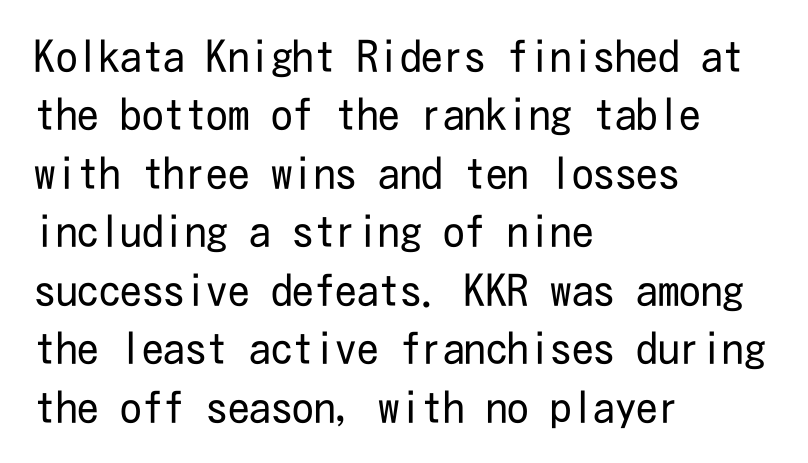
The image shows 43 px regular-weight, condensed sans-serif type, upright; set left-aligned, normal line spacing (1.36x), normal letter spacing, not underlined; low stroke contrast and a medium x-height.
